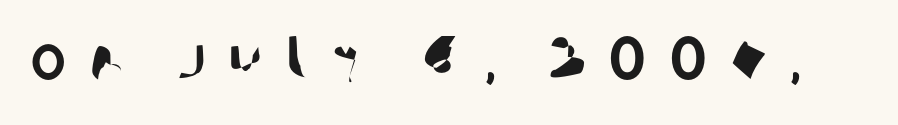
{"serif": "no", "width": "normal", "stroke_contrast": "low", "x_height": "large", "monospaced": "no", "underline": "no", "letter_spacing": "wide", "letter_spacing_em": 0.38, "glyph_px": 62}
